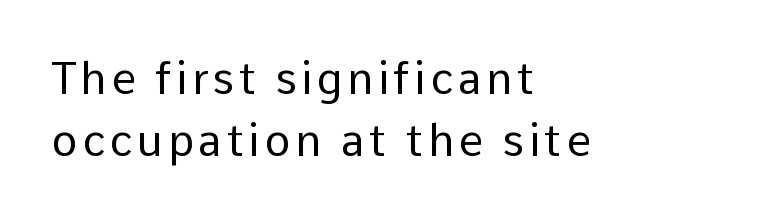
The image shows 44 px regular-weight sans-serif type, upright; set left-aligned, normal line spacing (1.41x), not underlined; low stroke contrast and a medium x-height.
